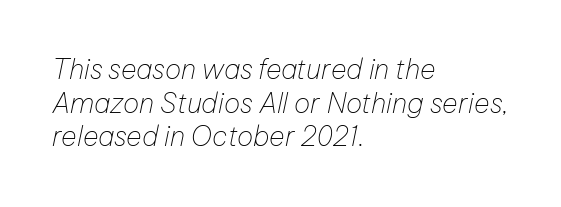
Q: Is the text bold? A: No.
Q: Is the text italic (slanted)? A: Yes, it leans right by about 12 degrees.
Q: Is the text underlined? A: No.
Q: How is the paragraph aligned? A: Left-aligned.
Q: Is the spacing between letters normal or unusually wide? A: Normal.
Q: Is the spacing between lines tight, normal or loose? A: Normal.
